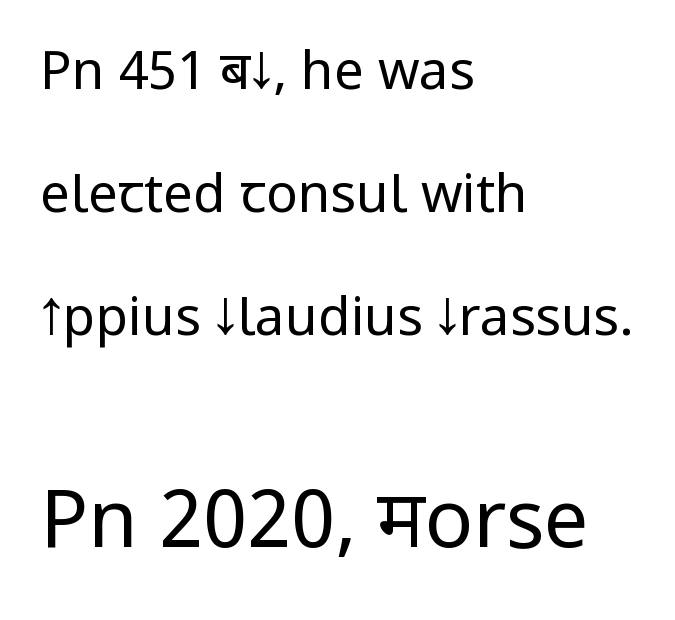
The image shows 80 px regular-weight, condensed sans-serif type, upright; set left-aligned, loose line spacing (2.32x), normal letter spacing, not underlined; the second (bottom) block is 1.51x larger; low stroke contrast and a large x-height.
